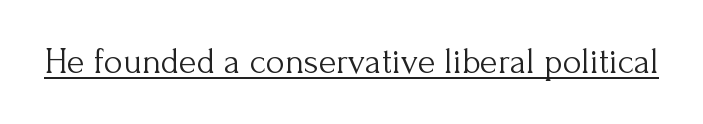
The image shows 36 px light serif type, upright; set normal letter spacing, underlined; medium stroke contrast and a small x-height.
